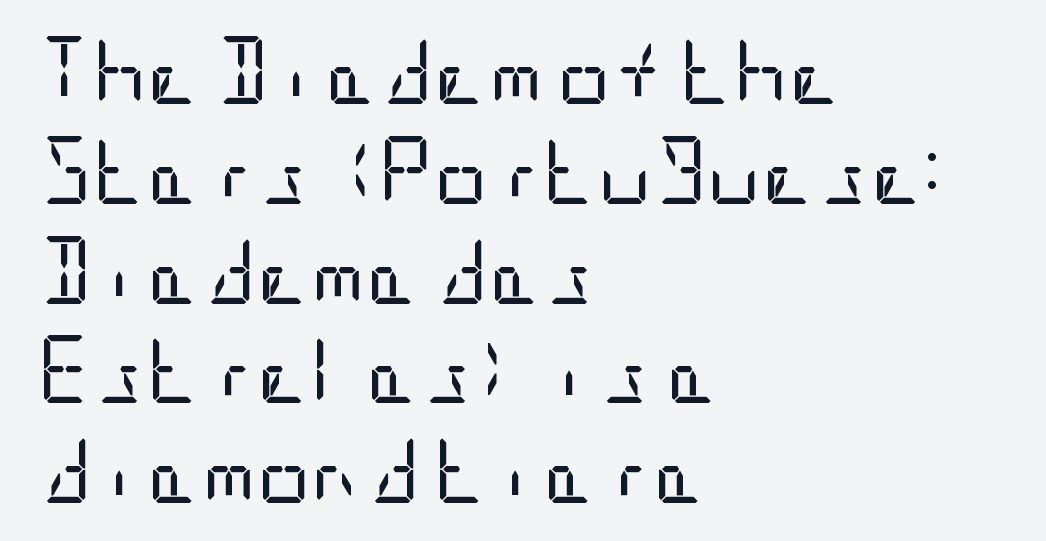
Q: Is the text bold? A: No.
Q: Is the text italic (slanted)? A: No, it is upright.
Q: Is the typeface a serif or a sans-serif typeface? A: Sans-serif.
Q: Is the text underlined? A: No.
Q: How is the paragraph aligned? A: Left-aligned.
Q: Is the spacing between letters normal or unusually wide? A: Normal.
Q: Is the spacing between lines tight, normal or loose? A: Normal.
Q: Width (condensed, normal, or wide)? A: Condensed.
Q: Stroke contrast? A: Low.
Q: x-height? A: Large.
